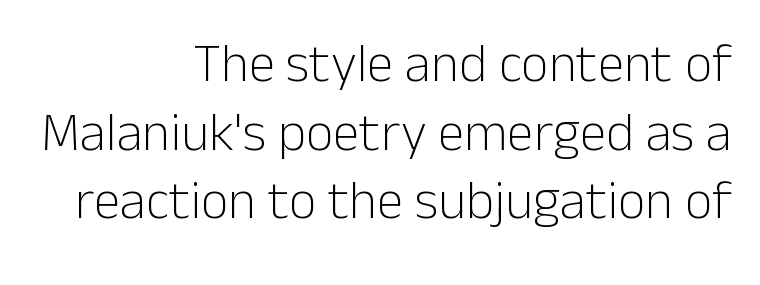
Q: Is the text bold? A: No.
Q: Is the text italic (slanted)? A: No, it is upright.
Q: Is the typeface a serif or a sans-serif typeface? A: Sans-serif.
Q: Is the text underlined? A: No.
Q: How is the paragraph aligned? A: Right-aligned.
Q: Is the spacing between letters normal or unusually wide? A: Normal.
Q: Is the spacing between lines tight, normal or loose? A: Normal.
Q: Width (condensed, normal, or wide)? A: Normal.
Q: Stroke contrast? A: Low.
Q: x-height? A: Medium.
Q: Monospaced? A: No.
